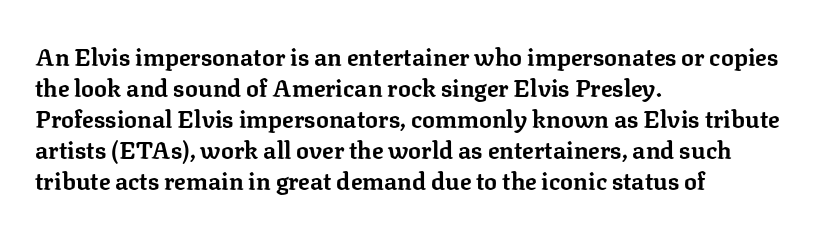
The image shows 24 px bold type, upright; set left-aligned, normal line spacing (1.29x), normal letter spacing, not underlined.
